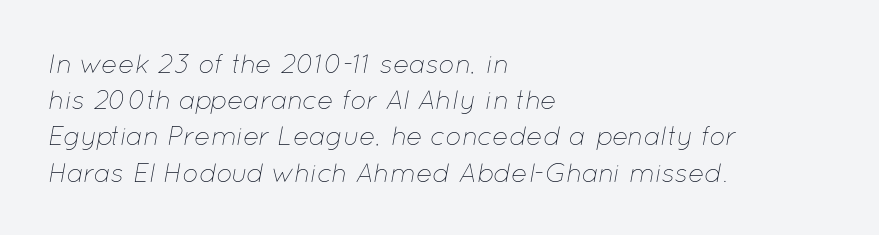
The image shows 27 px text type, italic (leaning right); set left-aligned, normal line spacing (1.34x), normal letter spacing, not underlined.
